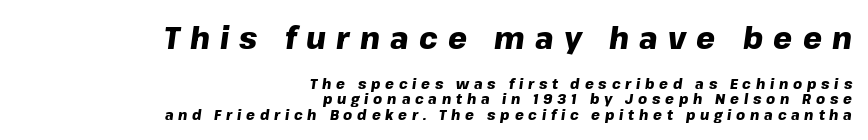
Q: Is the text bold? A: Yes.
Q: Is the text italic (slanted)? A: Yes, it leans right by about 8 degrees.
Q: Is the text underlined? A: No.
Q: How is the paragraph aligned? A: Right-aligned.
Q: Is the spacing between letters normal or unusually wide? A: Unusually wide.
Q: Is the spacing between lines tight, normal or loose? A: Tight.
Q: Which block of text is set in a larger size, the first (top) or the second (bottom)? A: The first (top) one.
Q: Width (condensed, normal, or wide)? A: Normal.
Q: Stroke contrast? A: Low.
Q: x-height? A: Medium.
Q: Monospaced? A: No.
